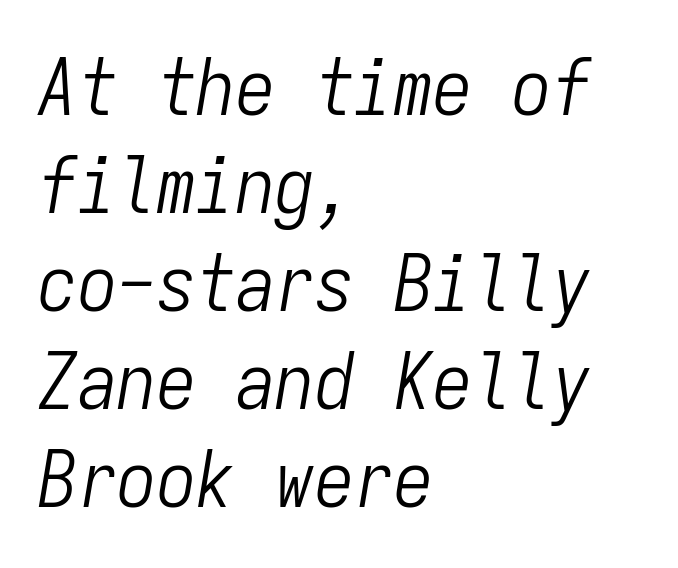
Q: Is the text bold? A: No.
Q: Is the text italic (slanted)? A: Yes, it leans right by about 9 degrees.
Q: Is the text underlined? A: No.
Q: How is the paragraph aligned? A: Left-aligned.
Q: Is the spacing between letters normal or unusually wide? A: Normal.
Q: Width (condensed, normal, or wide)? A: Condensed.
Q: Stroke contrast? A: Low.
Q: x-height? A: Medium.
Q: Monospaced? A: Yes.
